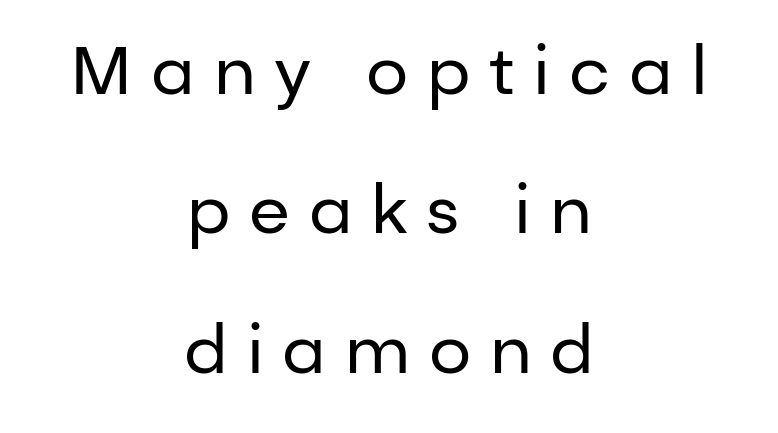
{"serif": "no", "italic": "no", "bold": "no", "weight": "regular", "width": "normal", "stroke_contrast": "low", "x_height": "medium", "monospaced": "no", "underline": "no", "align": "center", "line_spacing": "loose", "line_spacing_ratio": 2.08, "letter_spacing": "wide", "letter_spacing_em": 0.28, "glyph_px": 67}
